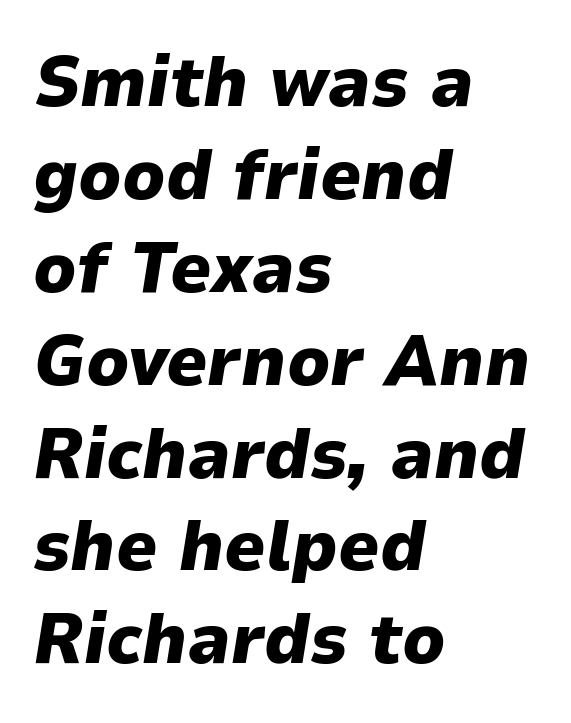
{"italic": "yes", "lean": "right", "slant_degrees": 9, "bold": "yes", "weight": "heavy", "width": "normal", "stroke_contrast": "low", "x_height": "medium", "monospaced": "no", "underline": "no", "align": "left", "line_spacing": "normal", "line_spacing_ratio": 1.29, "letter_spacing": "normal", "letter_spacing_em": 0.0, "glyph_px": 72}
